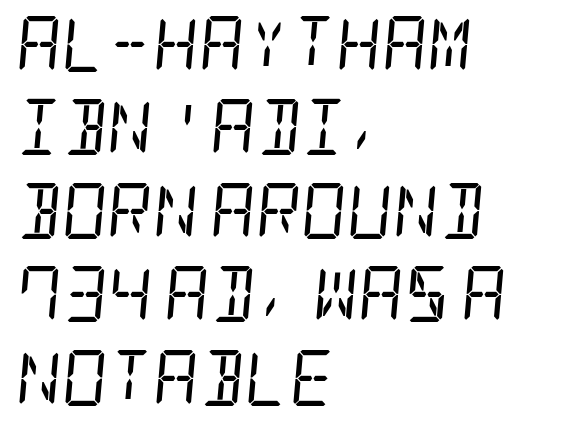
A classic flush-left, rag-right setting is used for this passage. Words float on clear page, feet unadorned. Each letter's strokes conclude with small projecting serifs. There's an unmistakable incline to the writing here.
